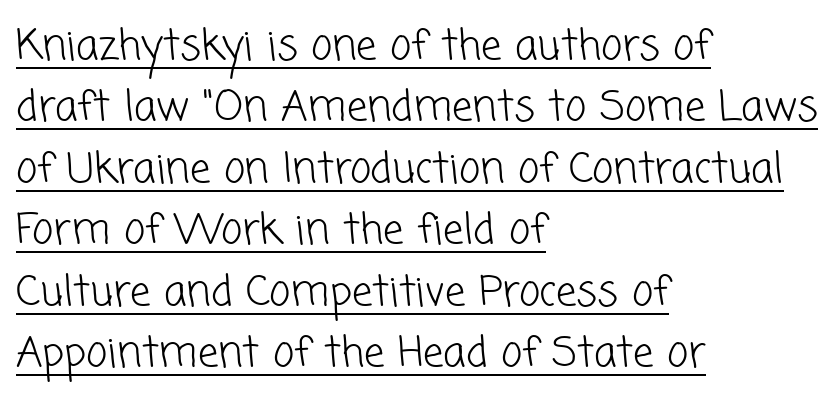
The rendering uses natural spacing where letterforms have individual widths. Short and long lines alike share a common starting point at left. What's the leading like? Ordinary, nothing unusual. Stems and bowls with no extra thickness — not bold. The passage shown has conventional tracking throughout. A continuous stroke trails under the words, as in a hyperlink.
